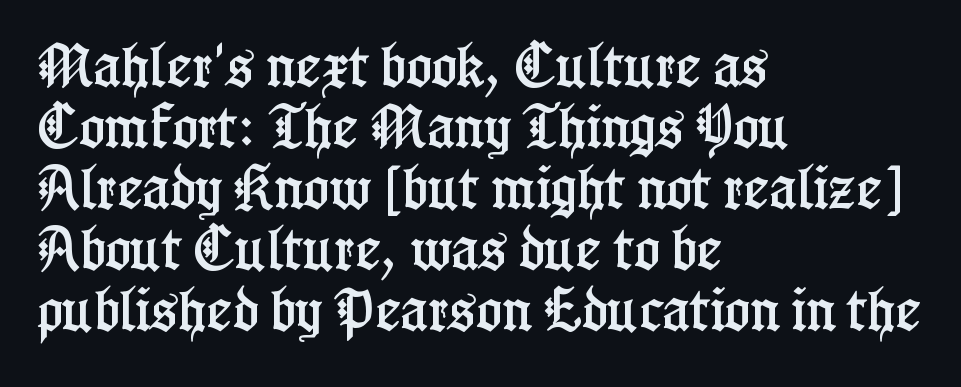
A roman cut, with each character standing at attention. A typesetter would label this face a serif. Does extra space separate the letters? No, they use regular spacing. Line beginnings align vertically; line endings do not.
